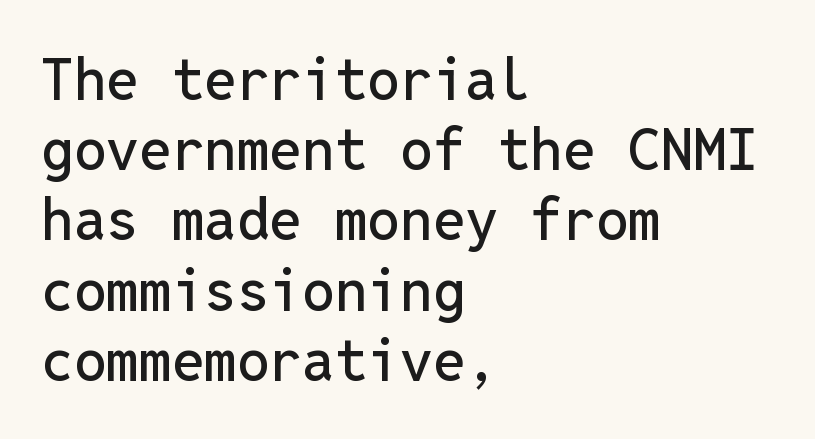
This rendering features lettering with no underline. Think of a typewriter: that constant character pitch is what you see here. The ragged edge is on the right, which tells us the setting is flush left. The tracking reads as untouched default to a designer's eye.
